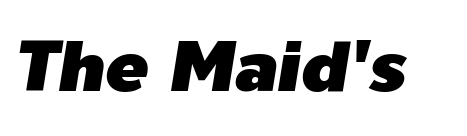
Q: Is the text italic (slanted)? A: Yes, it leans right by about 9 degrees.
Q: Is the text underlined? A: No.
Q: Is the spacing between letters normal or unusually wide? A: Normal.
Q: Width (condensed, normal, or wide)? A: Normal.
Q: Stroke contrast? A: Low.
Q: x-height? A: Medium.
Q: Monospaced? A: No.
